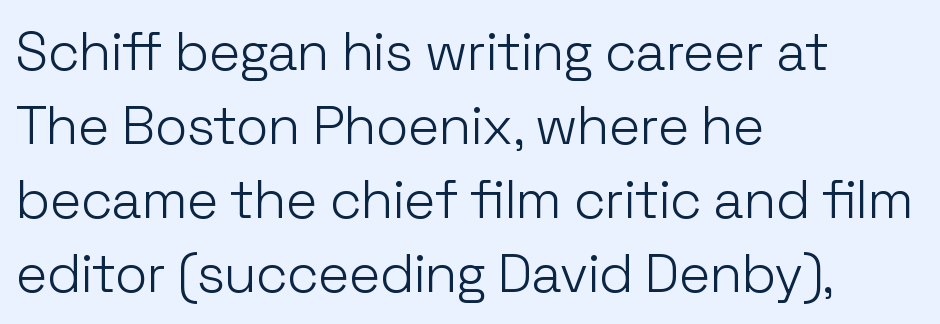
This rendering leaves character spacing at its baseline value. Weight: not bold — regular or lighter. Which margin do the lines hug? The left one — the right edge is uneven. The letters stand straight up with perfectly vertical stems. Quick note: interline space is typical.
